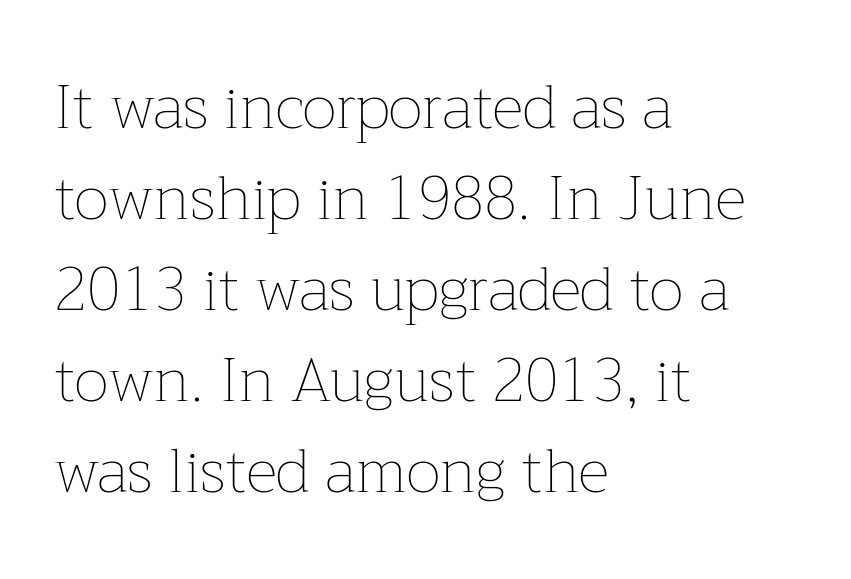
{"italic": "no", "bold": "no", "weight": "thin", "width": "normal", "stroke_contrast": "low", "x_height": "medium", "monospaced": "no", "underline": "no", "align": "left", "line_spacing": "normal", "line_spacing_ratio": 1.49, "letter_spacing": "normal", "letter_spacing_em": 0.0, "glyph_px": 61}
